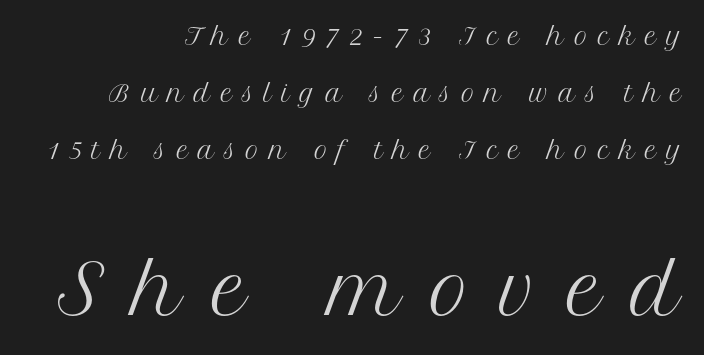
The image shows 68 px regular-weight serif type; set right-aligned, loose line spacing (2.47x), unusually wide letter spacing (+0.43 em), not underlined; the second (bottom) block is 2.96x larger; medium stroke contrast and a medium x-height.
